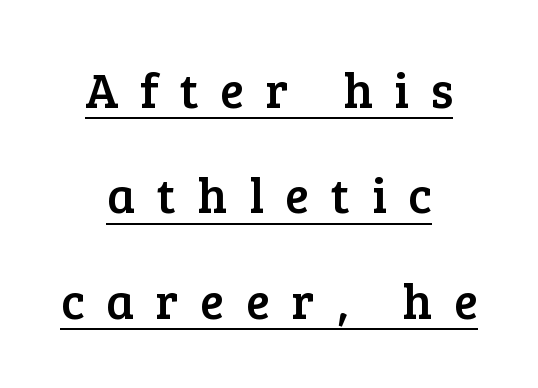
Q: Is the text italic (slanted)? A: No, it is upright.
Q: Is the typeface a serif or a sans-serif typeface? A: Serif.
Q: Is the text underlined? A: Yes.
Q: How is the paragraph aligned? A: Centered.
Q: Is the spacing between letters normal or unusually wide? A: Unusually wide.
Q: Is the spacing between lines tight, normal or loose? A: Loose.
Q: Width (condensed, normal, or wide)? A: Normal.
Q: Stroke contrast? A: Low.
Q: x-height? A: Medium.
Q: Monospaced? A: No.
